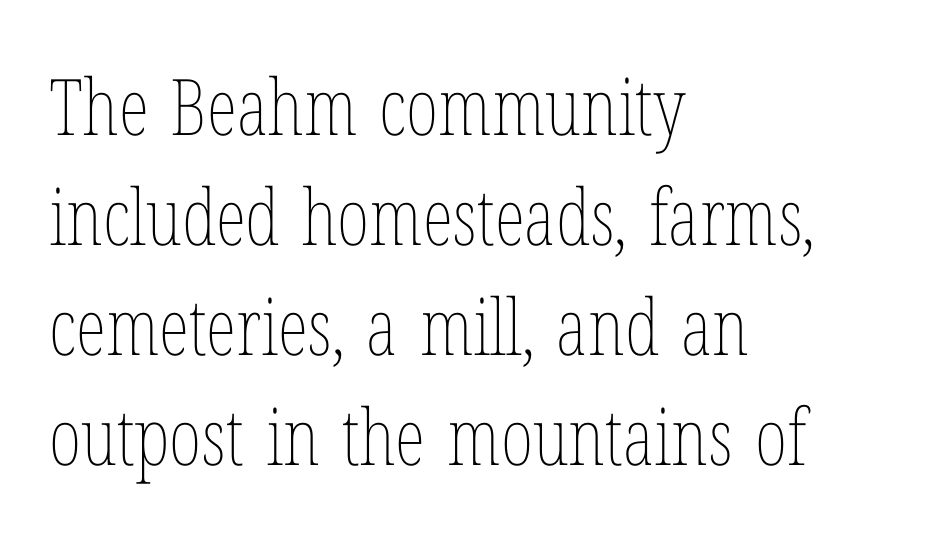
Bare-footed words on every line. Short note: letters normally spaced. Each letter keeps its own natural width here, so spacing adapts to shape. If you drew a ruler down the left edge, every line would touch it. The letters stand upright; this is a roman face. The rendering uses a moderate line-height, typical for paragraphs.
